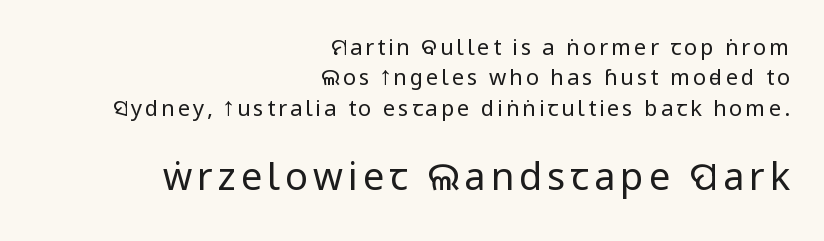
{"serif": "no", "italic": "no", "bold": "no", "weight": "regular", "width": "condensed", "stroke_contrast": "low", "underline": "no", "align": "right", "line_spacing": "normal", "line_spacing_ratio": 1.38, "larger_block": "second", "size_ratio": 1.73, "glyph_px": 38}
